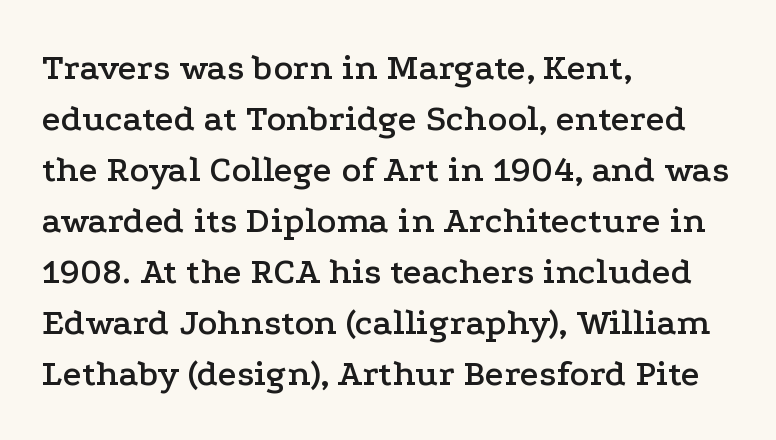
Q: Is the text italic (slanted)? A: No, it is upright.
Q: Is the typeface a serif or a sans-serif typeface? A: Serif.
Q: Is the text underlined? A: No.
Q: How is the paragraph aligned? A: Left-aligned.
Q: Is the spacing between letters normal or unusually wide? A: Normal.
Q: Is the spacing between lines tight, normal or loose? A: Normal.
Q: Width (condensed, normal, or wide)? A: Wide.
Q: Stroke contrast? A: Low.
Q: x-height? A: Medium.
Q: Monospaced? A: No.
